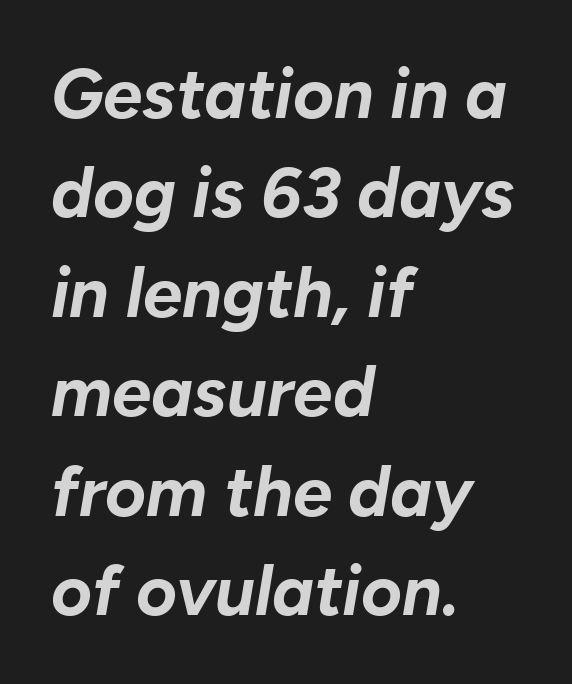
Q: Is the text bold? A: Yes.
Q: Is the text italic (slanted)? A: Yes, it leans right by about 10 degrees.
Q: Is the text underlined? A: No.
Q: How is the paragraph aligned? A: Left-aligned.
Q: Is the spacing between letters normal or unusually wide? A: Normal.
Q: Is the spacing between lines tight, normal or loose? A: Normal.
Q: Width (condensed, normal, or wide)? A: Normal.
Q: Stroke contrast? A: Low.
Q: x-height? A: Medium.
Q: Monospaced? A: No.
